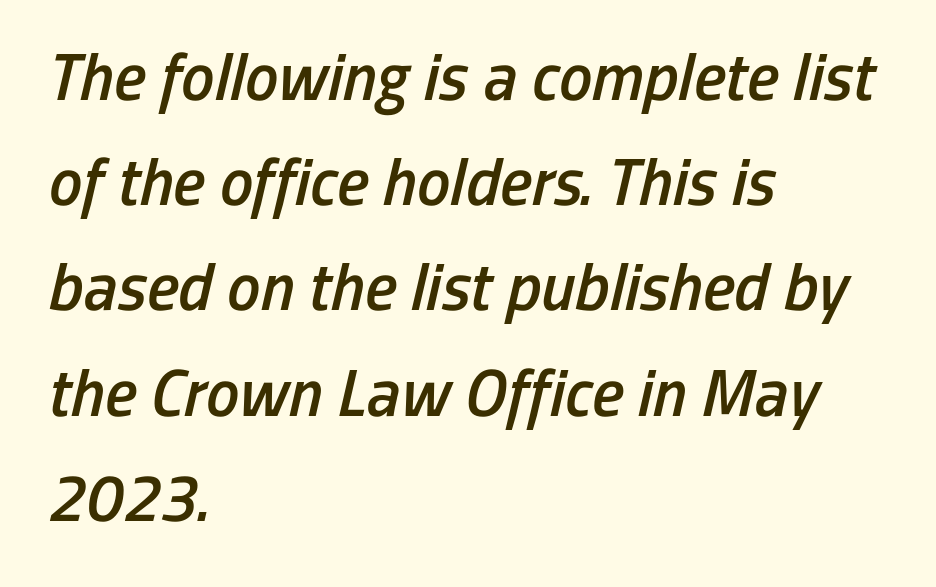
Q: Is the text bold? A: Semi-bold.
Q: Is the text italic (slanted)? A: Yes, it leans right by about 13 degrees.
Q: Is the text underlined? A: No.
Q: How is the paragraph aligned? A: Left-aligned.
Q: Is the spacing between letters normal or unusually wide? A: Normal.
Q: Is the spacing between lines tight, normal or loose? A: Normal.
Q: Width (condensed, normal, or wide)? A: Condensed.
Q: Stroke contrast? A: Low.
Q: x-height? A: Medium.
Q: Monospaced? A: No.
